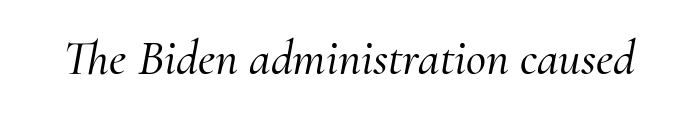
{"serif": "yes", "italic": "yes", "lean": "right", "slant_degrees": 10, "width": "normal", "stroke_contrast": "medium", "x_height": "small", "monospaced": "no", "underline": "no", "letter_spacing": "normal", "letter_spacing_em": 0.0, "glyph_px": 49}
